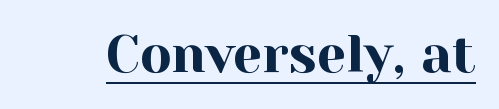
{"serif": "yes", "italic": "no", "width": "normal", "x_height": "medium", "monospaced": "no", "underline": "yes", "letter_spacing": "normal", "letter_spacing_em": 0.0, "glyph_px": 52}
